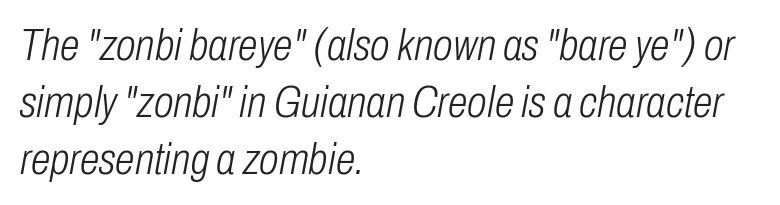
The image shows 45 px light, condensed type, italic (leaning right); set left-aligned, normal line spacing (1.27x), normal letter spacing, not underlined; low stroke contrast and a medium x-height.
